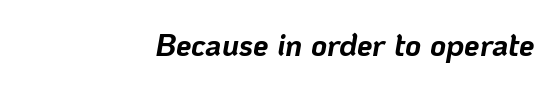
Q: Is the text bold? A: Yes.
Q: Is the text italic (slanted)? A: Yes, it leans right by about 10 degrees.
Q: Is the text underlined? A: No.
Q: How is the paragraph aligned? A: Right-aligned.
Q: Is the spacing between letters normal or unusually wide? A: Normal.
Q: Width (condensed, normal, or wide)? A: Normal.
Q: Stroke contrast? A: Low.
Q: x-height? A: Medium.
Q: Monospaced? A: No.
